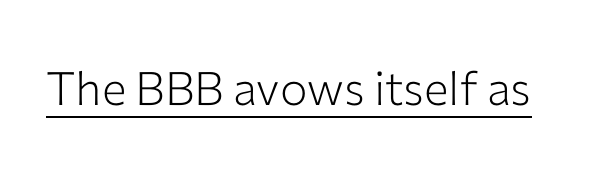
Is the stroke heavy? The answer is a plain regular-or-lighter. Note: no serifs on the glyphs. Every character sits straight up, as roman type does. You could not count columns in this text — the font is proportionally spaced. Every word sits above its own underline. The letters sit at their default tracking, neither squeezed nor spread.
